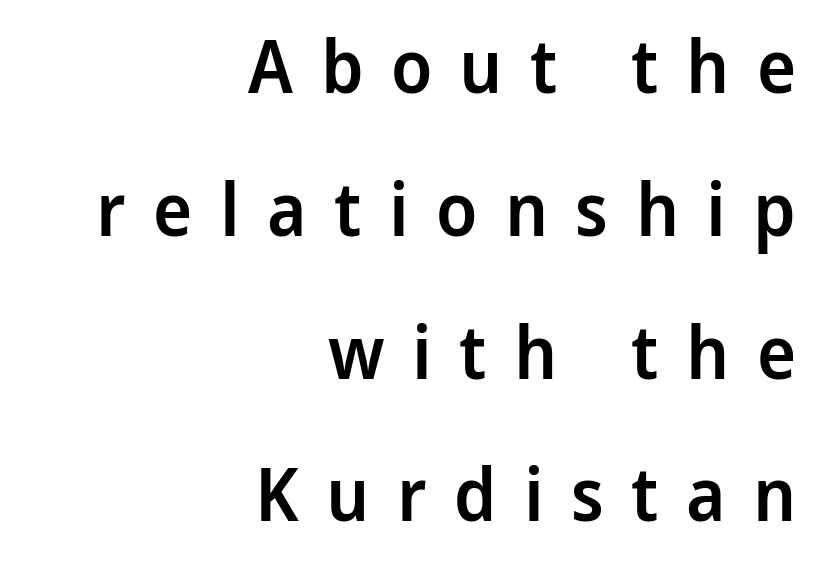
{"serif": "no", "italic": "no", "bold": "semi", "weight": "semibold", "width": "normal", "stroke_contrast": "low", "x_height": "medium", "monospaced": "no", "underline": "no", "align": "right", "line_spacing": "loose", "line_spacing_ratio": 1.93, "letter_spacing": "wide", "letter_spacing_em": 0.37, "glyph_px": 74}
